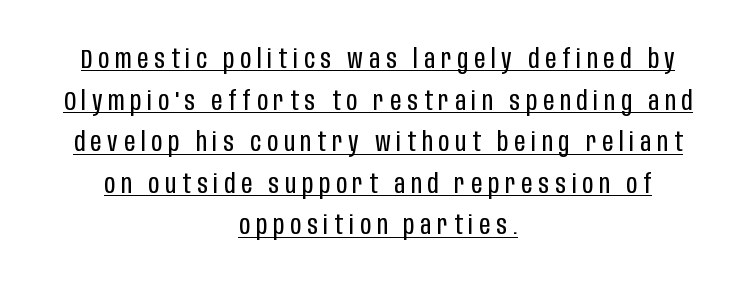
Q: Is the text bold? A: No.
Q: Is the text italic (slanted)? A: No, it is upright.
Q: Is the text underlined? A: Yes.
Q: How is the paragraph aligned? A: Centered.
Q: Is the spacing between letters normal or unusually wide? A: Unusually wide.
Q: Is the spacing between lines tight, normal or loose? A: Normal.
